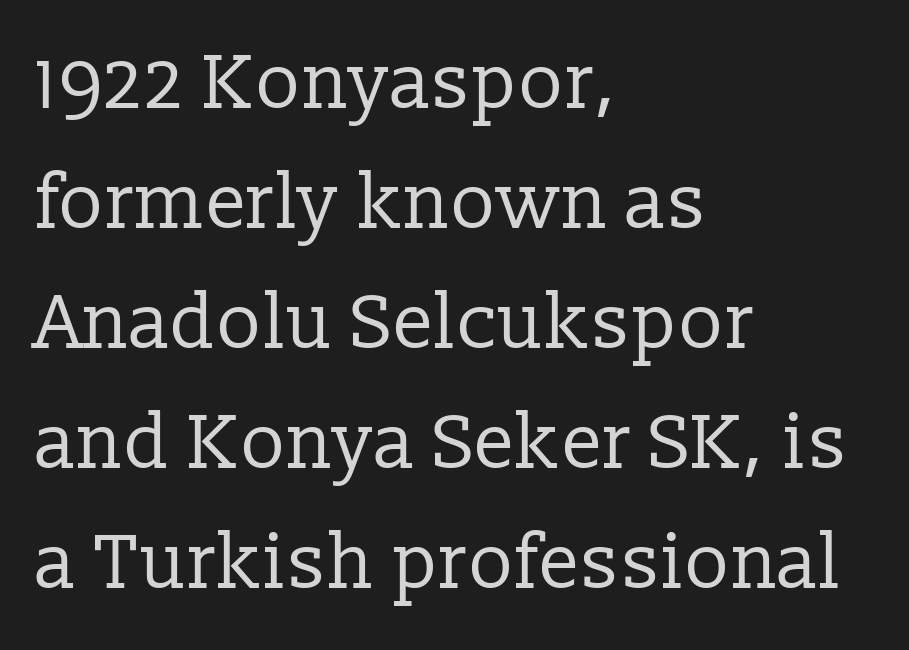
Q: Is the text bold? A: No.
Q: Is the text italic (slanted)? A: No, it is upright.
Q: Is the typeface a serif or a sans-serif typeface? A: Serif.
Q: Is the text underlined? A: No.
Q: How is the paragraph aligned? A: Left-aligned.
Q: Is the spacing between letters normal or unusually wide? A: Normal.
Q: Is the spacing between lines tight, normal or loose? A: Normal.
Q: Width (condensed, normal, or wide)? A: Normal.
Q: Stroke contrast? A: Low.
Q: x-height? A: Medium.
Q: Monospaced? A: No.
